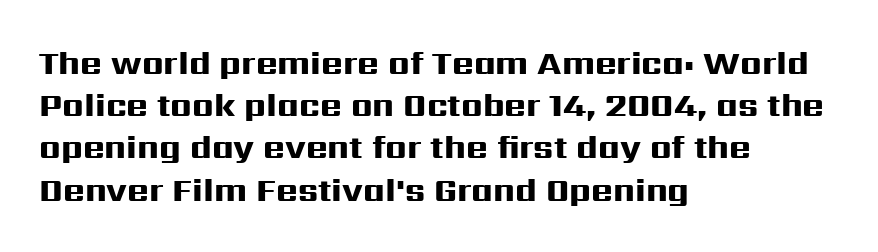
{"serif": "no", "italic": "no", "bold": "yes", "weight": "heavy", "width": "wide", "stroke_contrast": "high", "x_height": "medium", "monospaced": "no", "underline": "no", "align": "left", "line_spacing": "normal", "line_spacing_ratio": 1.28, "letter_spacing": "normal", "letter_spacing_em": 0.0, "glyph_px": 33}
